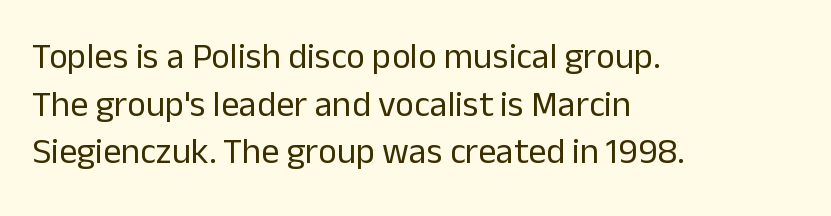
{"serif": "no", "italic": "no", "bold": "no", "weight": "regular", "width": "normal", "stroke_contrast": "low", "x_height": "medium", "monospaced": "no", "underline": "no", "align": "left", "line_spacing": "normal", "line_spacing_ratio": 1.32, "letter_spacing": "normal", "letter_spacing_em": 0.0, "glyph_px": 36}
